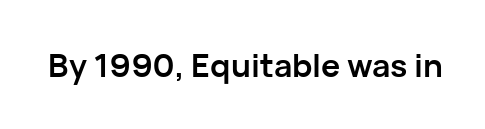
{"serif": "no", "italic": "no", "bold": "yes", "weight": "semibold", "width": "normal", "stroke_contrast": "low", "x_height": "medium", "monospaced": "no", "underline": "no", "letter_spacing": "normal", "letter_spacing_em": 0.0, "glyph_px": 32}
